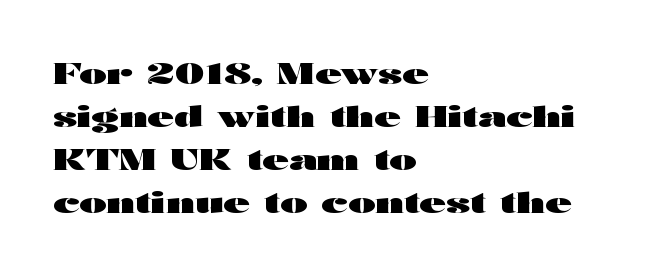
The rendering anchors every line to the left-hand side. Proportional: the letters do not fall into vertical columns. Leading: standard.
